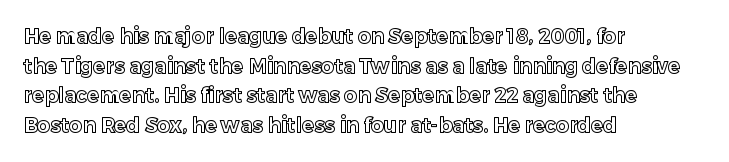
Q: Is the text italic (slanted)? A: No, it is upright.
Q: Is the text underlined? A: No.
Q: How is the paragraph aligned? A: Left-aligned.
Q: Is the spacing between letters normal or unusually wide? A: Normal.
Q: Is the spacing between lines tight, normal or loose? A: Normal.
